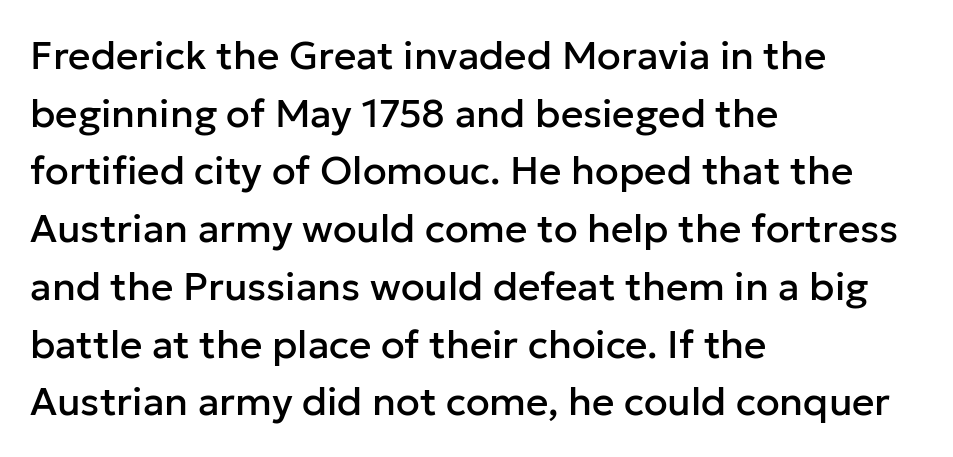
Glyph-to-glyph distance matches everyday printed text. Upright lettering throughout. Vertically, the passage feels balanced, rows spaced as you'd expect. Quick note: underline off. These lines are rendered in a variable-pitch font.
